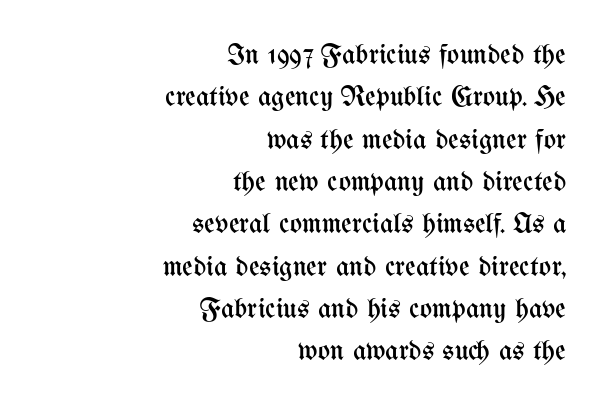
These lines are set flush right with a ragged left edge. No extra ink here — the face is not bold. Rows of type keep a routine distance in the vertical direction. Varying glyph widths throughout — classic text-font behaviour. Characters remain perfectly vertical along every line.
